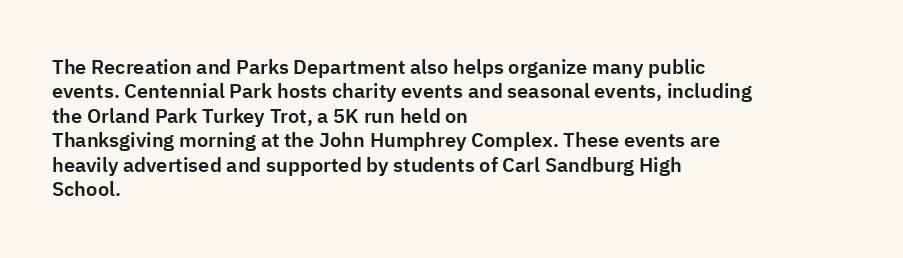
Q: Is the text italic (slanted)? A: No, it is upright.
Q: Is the text underlined? A: No.
Q: How is the paragraph aligned? A: Left-aligned.
Q: Is the spacing between letters normal or unusually wide? A: Normal.
